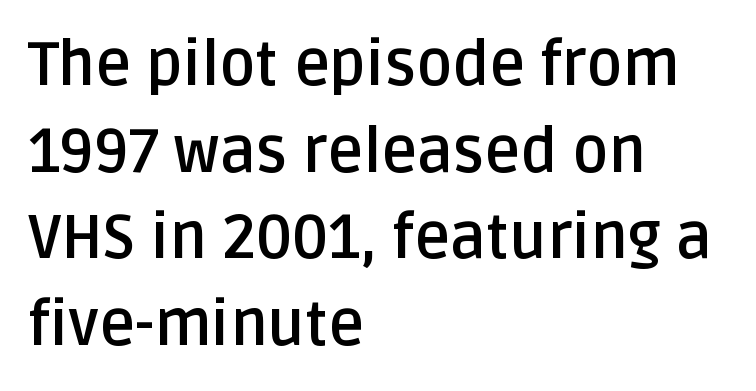
The image shows 61 px semibold sans-serif type, upright; set left-aligned, normal line spacing (1.42x), normal letter spacing, not underlined; low stroke contrast and a large x-height.
